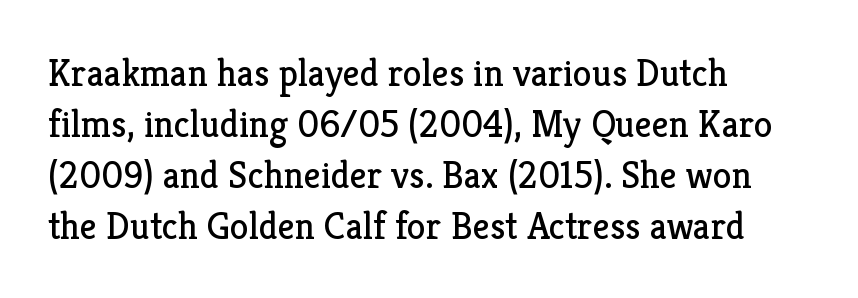
The image shows 38 px regular-weight serif type, upright; set left-aligned, normal line spacing (1.34x), normal letter spacing, not underlined; low stroke contrast and a medium x-height.
